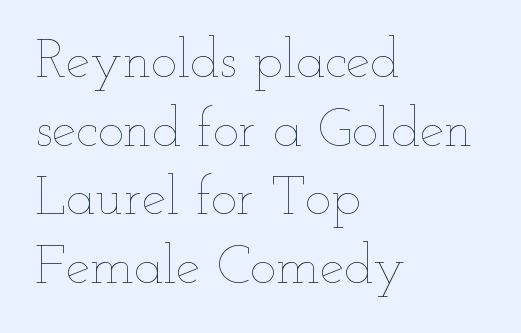
Q: Is the text bold? A: No.
Q: Is the text italic (slanted)? A: No, it is upright.
Q: Is the text underlined? A: No.
Q: How is the paragraph aligned? A: Left-aligned.
Q: Is the spacing between letters normal or unusually wide? A: Normal.
Q: Is the spacing between lines tight, normal or loose? A: Normal.
Q: Width (condensed, normal, or wide)? A: Wide.
Q: Stroke contrast? A: Low.
Q: x-height? A: Small.
Q: Monospaced? A: No.
